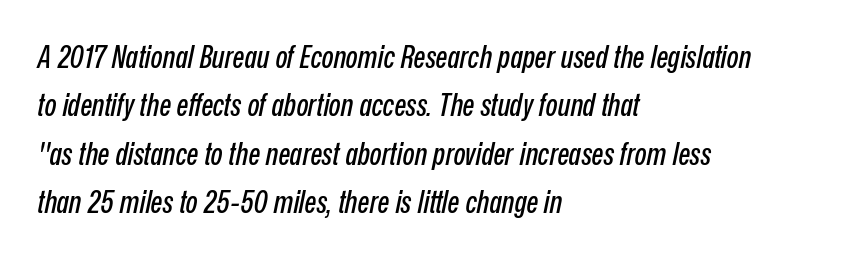
Compared with ordinary roman type, these characters are visibly tilted. Whoever set this chose a conventional vertical rhythm. These lines are set flush left with a ragged right edge. Caption: standard tracking, unaltered. The face used here is proportionally spaced, like ordinary book or web type.
